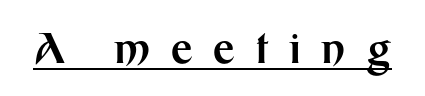
Look at the bottom of the vertical strokes: they stop flat, with no serifs. You could not count columns in this text — the font is proportionally spaced. When letters stand straight like this, we call the style roman or upright. Observe the wide spacing: letters keep a clear distance from each other. Every letter is thick-stroked: bold, no question. Quick note: underline on.
